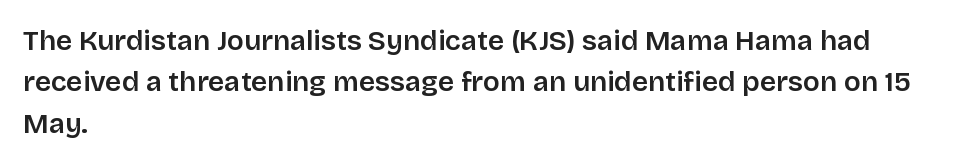
{"serif": "no", "italic": "no", "bold": "semi", "weight": "semibold", "width": "normal", "stroke_contrast": "low", "x_height": "large", "monospaced": "no", "underline": "no", "align": "left", "line_spacing": "normal", "line_spacing_ratio": 1.48, "letter_spacing": "normal", "letter_spacing_em": 0.0, "glyph_px": 28}
